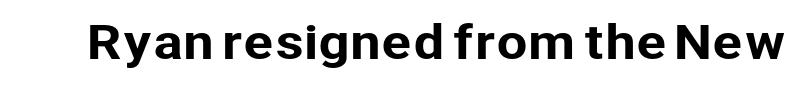
Q: Is the text italic (slanted)? A: No, it is upright.
Q: Is the typeface a serif or a sans-serif typeface? A: Sans-serif.
Q: Is the text underlined? A: No.
Q: Is the spacing between letters normal or unusually wide? A: Normal.
Q: Width (condensed, normal, or wide)? A: Normal.
Q: Stroke contrast? A: Low.
Q: x-height? A: Medium.
Q: Monospaced? A: No.
